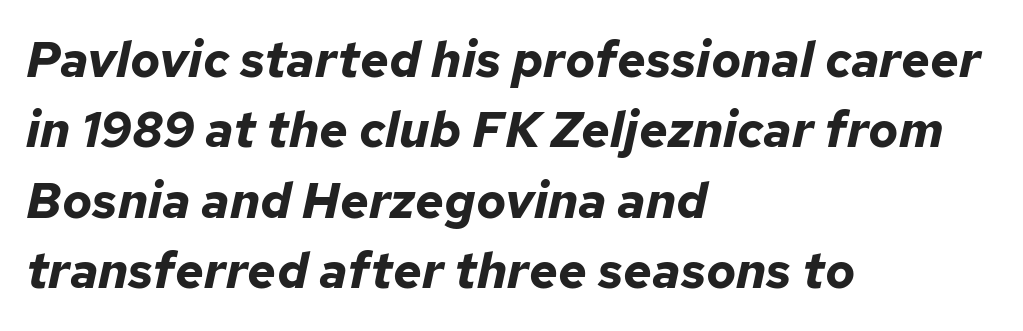
Leading matches the norm, producing a regular column. The strip under each line holds only bare page. The rendering uses natural spacing where letterforms have individual widths. If you drew a ruler down the left edge, every line would touch it. Italic: yes, the glyphs are oblique.
